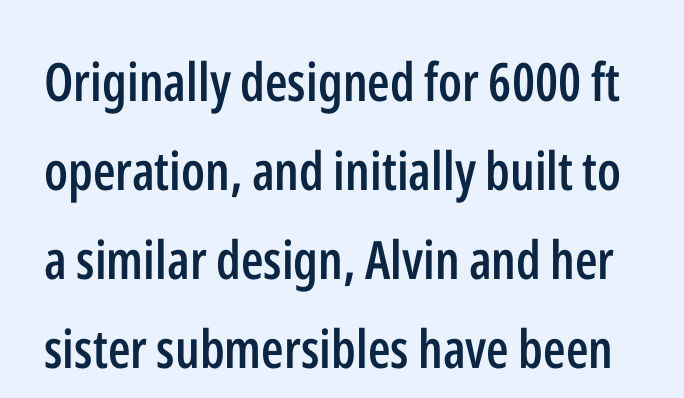
{"serif": "no", "italic": "no", "bold": "semi", "weight": "semibold", "width": "condensed", "stroke_contrast": "low", "x_height": "medium", "monospaced": "no", "underline": "no", "line_spacing": "normal", "line_spacing_ratio": 1.68, "letter_spacing": "normal", "letter_spacing_em": 0.0, "glyph_px": 53}
